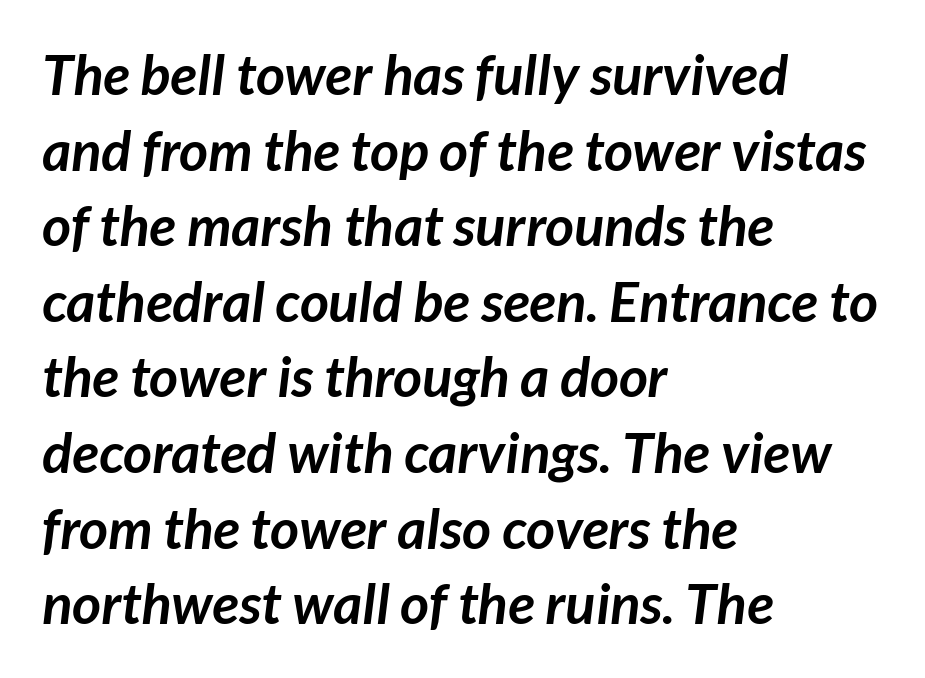
{"serif": "no", "bold": "yes", "weight": "semibold", "width": "normal", "stroke_contrast": "low", "x_height": "medium", "monospaced": "no", "underline": "no", "align": "left", "line_spacing": "normal", "line_spacing_ratio": 1.35, "letter_spacing": "normal", "letter_spacing_em": 0.0, "glyph_px": 56}
